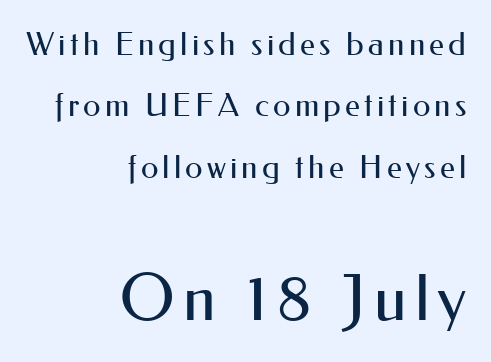
The image shows 64 px regular-weight sans-serif type, upright; set right-aligned, loose line spacing (1.92x), not underlined; the second (bottom) block is 2.0x larger; medium stroke contrast and a small x-height.
